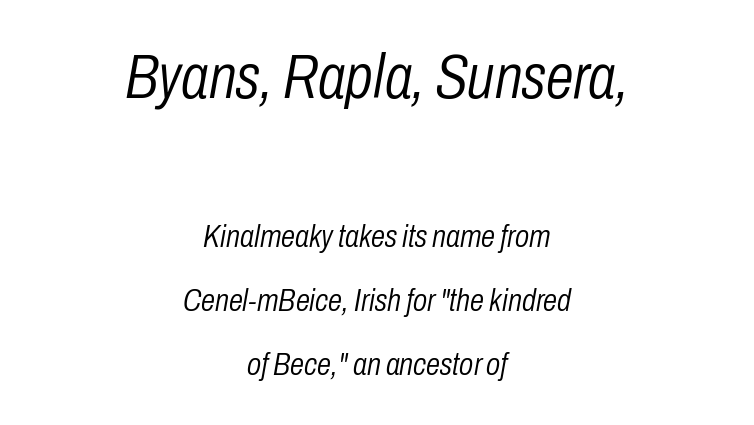
A light-to-regular cut is what we see here. Interline gaps are noticeably wide in this sample. Every row of glyphs is offset so its center matches the block's center. Varying glyph widths throughout — classic text-font behaviour. Type size steps down from the first block to the second. This sample uses plain, unmodified letter spacing.
